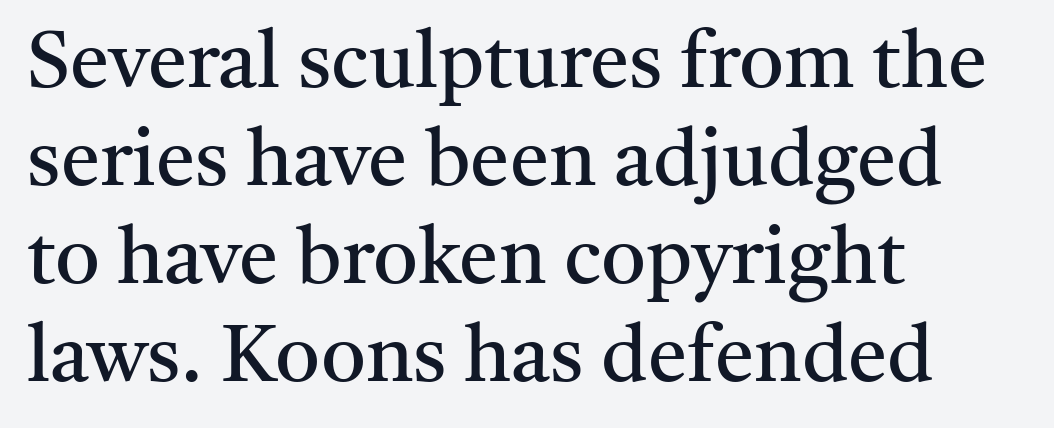
{"serif": "yes", "italic": "no", "bold": "no", "weight": "regular", "width": "normal", "stroke_contrast": "medium", "x_height": "medium", "monospaced": "no", "underline": "no", "align": "left", "line_spacing_ratio": 1.24, "letter_spacing": "normal", "letter_spacing_em": 0.0, "glyph_px": 79}
